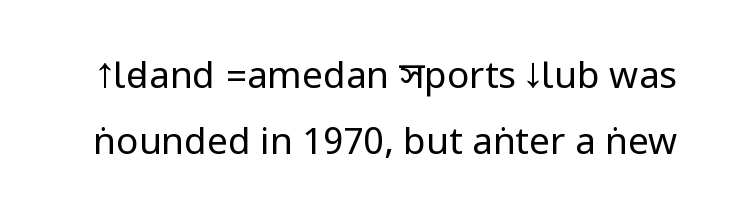
The image shows 37 px regular-weight, condensed sans-serif type, upright; set line spacing 1.78x, normal letter spacing, not underlined; low stroke contrast.
